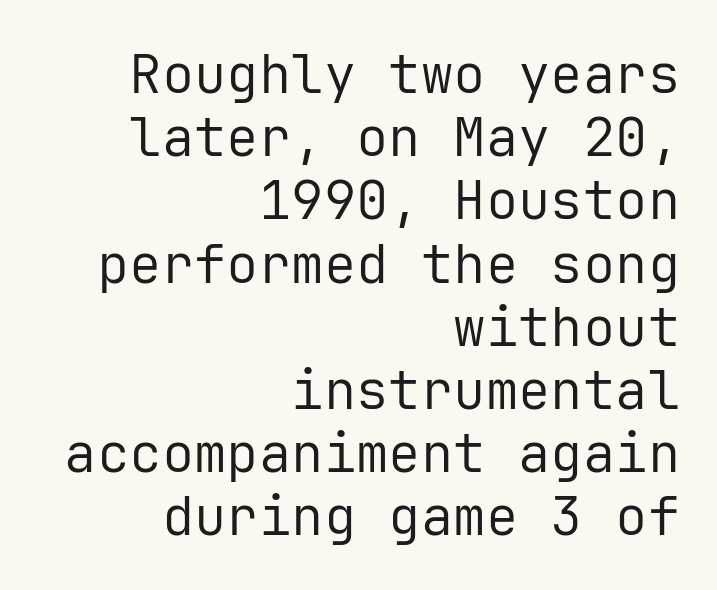
The image shows 54 px regular-weight sans-serif type, upright, monospaced; set right-aligned, line spacing 1.17x, normal letter spacing, not underlined; low stroke contrast and a medium x-height.
